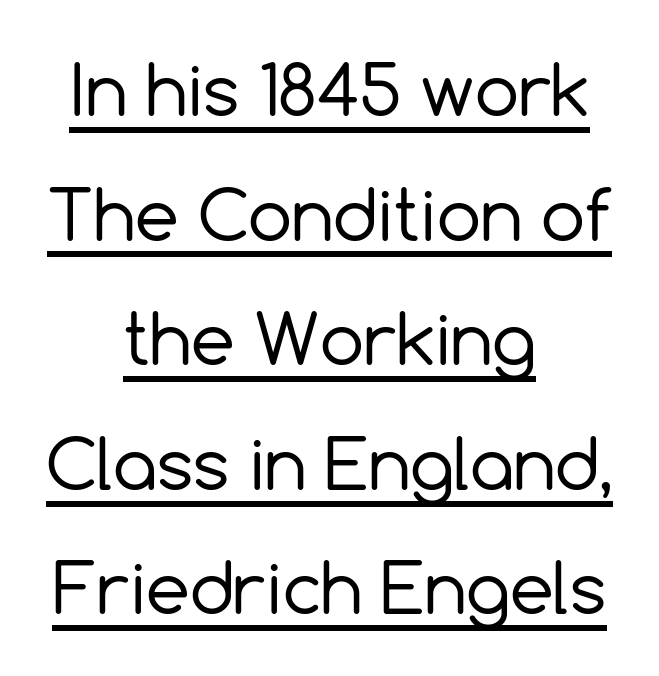
{"serif": "no", "italic": "no", "bold": "no", "weight": "regular", "width": "normal", "x_height": "medium", "monospaced": "no", "underline": "yes", "align": "center", "line_spacing_ratio": 1.78, "letter_spacing": "normal", "letter_spacing_em": 0.0, "glyph_px": 70}
